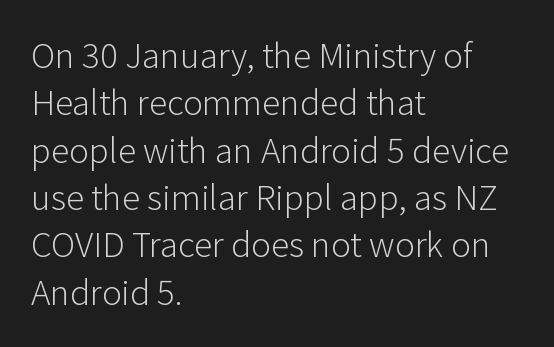
Horizontal alignment here is leftward, the default for most running prose. Is the type heavy? It reads as light-to-regular instead. Does the leading feel generous? No, just average. Do the characters align in a grid? No, the font is proportional. This sample uses plain, unmodified letter spacing.
